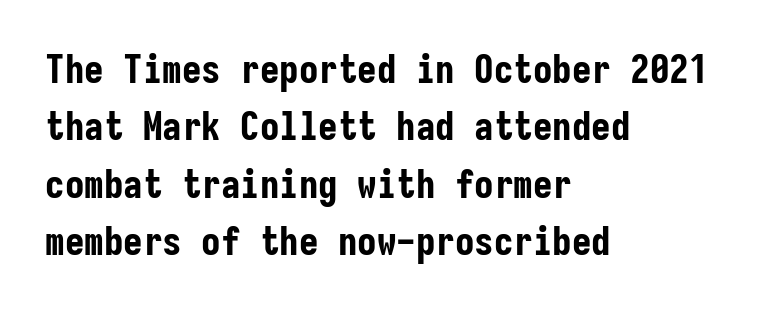
The image shows 39 px bold, condensed sans-serif type, upright, monospaced; set left-aligned, normal line spacing (1.47x), normal letter spacing, not underlined; low stroke contrast and a medium x-height.
